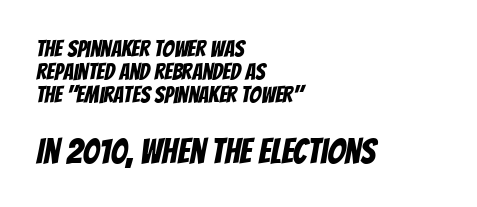
Q: Is the typeface a serif or a sans-serif typeface? A: Sans-serif.
Q: Is the text underlined? A: No.
Q: How is the paragraph aligned? A: Left-aligned.
Q: Is the spacing between letters normal or unusually wide? A: Normal.
Q: Is the spacing between lines tight, normal or loose? A: Tight.
Q: Which block of text is set in a larger size, the first (top) or the second (bottom)? A: The second (bottom) one.
Q: Width (condensed, normal, or wide)? A: Condensed.
Q: Stroke contrast? A: Low.
Q: x-height? A: Large.
Q: Monospaced? A: No.
